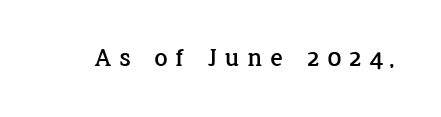
Q: Is the text italic (slanted)? A: No, it is upright.
Q: Is the text underlined? A: No.
Q: Is the spacing between letters normal or unusually wide? A: Unusually wide.
